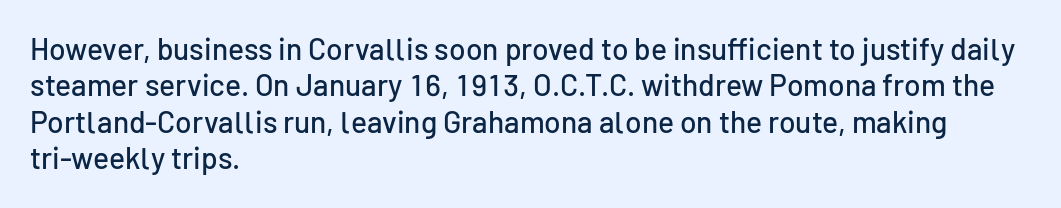
Q: Is the text italic (slanted)? A: No, it is upright.
Q: Is the typeface a serif or a sans-serif typeface? A: Sans-serif.
Q: Is the text underlined? A: No.
Q: How is the paragraph aligned? A: Left-aligned.
Q: Is the spacing between letters normal or unusually wide? A: Normal.
Q: Width (condensed, normal, or wide)? A: Normal.
Q: Stroke contrast? A: Low.
Q: x-height? A: Medium.
Q: Monospaced? A: No.
